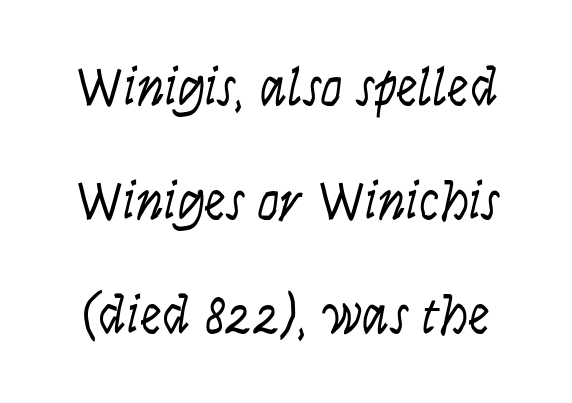
The image shows 55 px light, condensed type, italic (leaning right); set loose line spacing (2.07x), normal letter spacing, not underlined; low stroke contrast and a large x-height.
